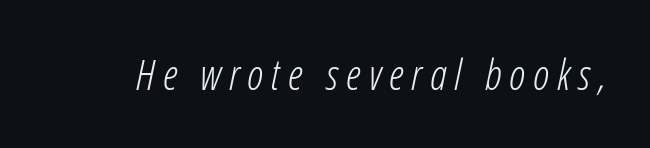
Q: Is the text bold? A: No.
Q: Is the text italic (slanted)? A: Yes, it leans right by about 12 degrees.
Q: Is the text underlined? A: No.
Q: Width (condensed, normal, or wide)? A: Condensed.
Q: Stroke contrast? A: Low.
Q: x-height? A: Medium.
Q: Monospaced? A: No.
